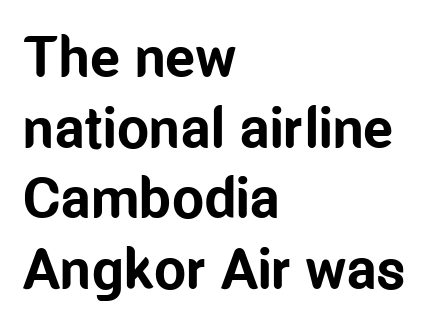
The image shows 57 px bold, condensed sans-serif type, upright; set left-aligned, line spacing 1.24x, normal letter spacing, not underlined; low stroke contrast and a medium x-height.
